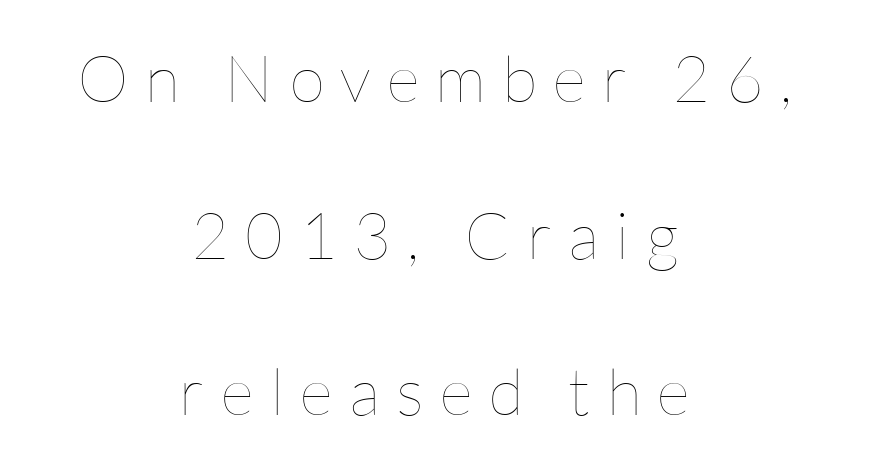
Q: Is the text bold? A: No.
Q: Is the text italic (slanted)? A: No, it is upright.
Q: Is the text underlined? A: No.
Q: How is the paragraph aligned? A: Centered.
Q: Is the spacing between letters normal or unusually wide? A: Unusually wide.
Q: Is the spacing between lines tight, normal or loose? A: Loose.
Q: Width (condensed, normal, or wide)? A: Normal.
Q: Stroke contrast? A: Low.
Q: x-height? A: Medium.
Q: Monospaced? A: No.
